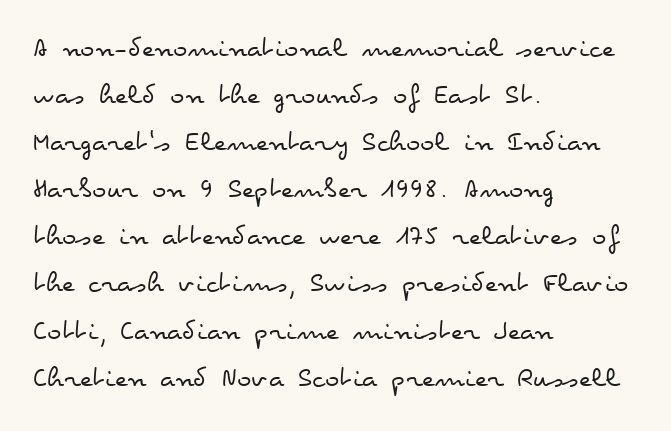
Q: Is the text bold? A: No.
Q: Is the text italic (slanted)? A: No, it is upright.
Q: Is the text underlined? A: No.
Q: How is the paragraph aligned? A: Left-aligned.
Q: Is the spacing between letters normal or unusually wide? A: Normal.
Q: Is the spacing between lines tight, normal or loose? A: Normal.
Q: Width (condensed, normal, or wide)? A: Wide.
Q: Stroke contrast? A: Low.
Q: x-height? A: Small.
Q: Monospaced? A: No.
